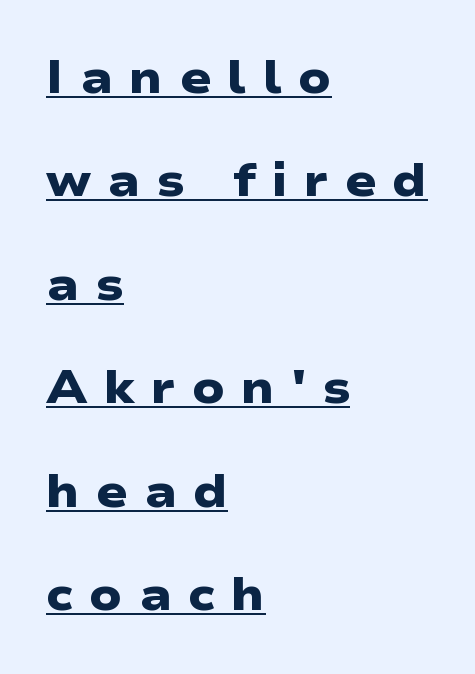
To sum up the face: it is a sans, with no serifs. The glyphs have the mass of a bold cut. Typeset ragged right — the left edge is the straight one. Line spacing here is loose.
